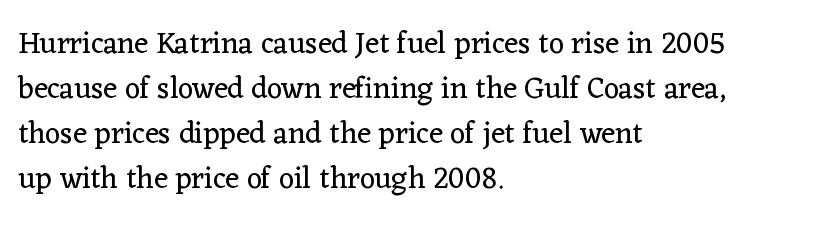
Words appear dense and cohesive because spacing is normal. The passage shown is not underscored anywhere. Spacing verdict: proportional, widths tailored to each character. Letters have the restrained weight of plain body copy at most. This sample keeps an unexceptional amount of space between lines. Check where the strokes stop: tiny serifs finish them off.
